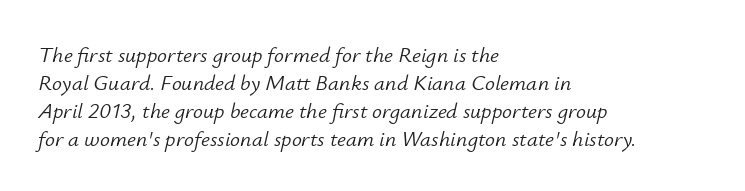
These glyphs show unthickened strokes, regular width or finer. Characters are canted at an angle relative to the baseline's perpendicular. The rendering anchors every line to the left-hand side. Leading matches the norm, producing a regular column. The passage shown has conventional tracking throughout. Quick note: underline off.
